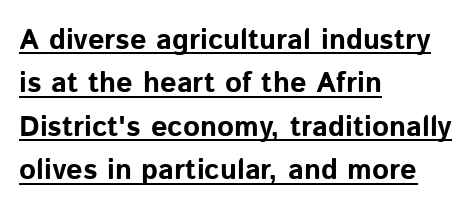
{"serif": "no", "italic": "no", "bold": "yes", "weight": "bold", "width": "normal", "stroke_contrast": "low", "x_height": "medium", "monospaced": "no", "underline": "yes", "align": "left", "line_spacing": "normal", "line_spacing_ratio": 1.5, "letter_spacing": "normal", "letter_spacing_em": 0.0, "glyph_px": 29}
